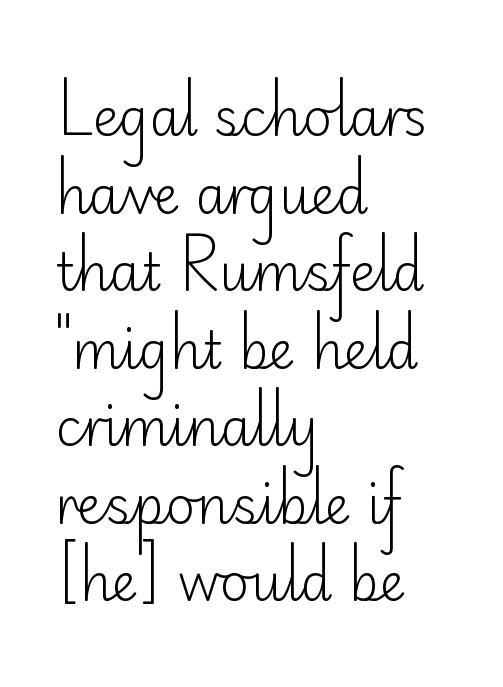
Q: Is the text bold? A: No.
Q: Is the text italic (slanted)? A: No, it is upright.
Q: Is the typeface a serif or a sans-serif typeface? A: Sans-serif.
Q: Is the text underlined? A: No.
Q: How is the paragraph aligned? A: Left-aligned.
Q: Is the spacing between letters normal or unusually wide? A: Normal.
Q: Is the spacing between lines tight, normal or loose? A: Normal.
Q: Width (condensed, normal, or wide)? A: Normal.
Q: Stroke contrast? A: Low.
Q: x-height? A: Small.
Q: Monospaced? A: No.
